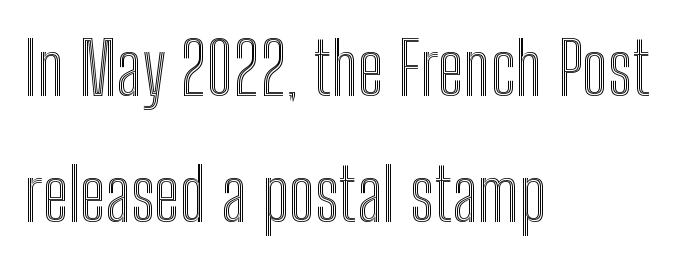
Q: Is the text italic (slanted)? A: No, it is upright.
Q: Is the text underlined? A: No.
Q: How is the paragraph aligned? A: Left-aligned.
Q: Is the spacing between letters normal or unusually wide? A: Normal.
Q: Width (condensed, normal, or wide)? A: Condensed.
Q: x-height? A: Medium.
Q: Monospaced? A: No.
